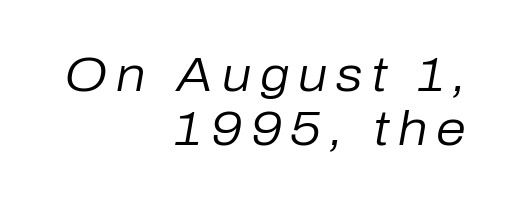
The image shows 48 px regular-weight type, italic (leaning right); set right-aligned, tight line spacing (1.12x), not underlined; low stroke contrast and a medium x-height.
